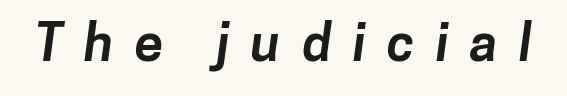
No feet cap the strokes, marking this as sans-serif type. Is the letter spacing exaggerated? Yes — the characters are pushed far apart. Think of a printed novel: that variable character pitch is what you see here. Thick stems and heavy bowls — unmistakably bold. Letters rest on an invisible, unmarked baseline.
